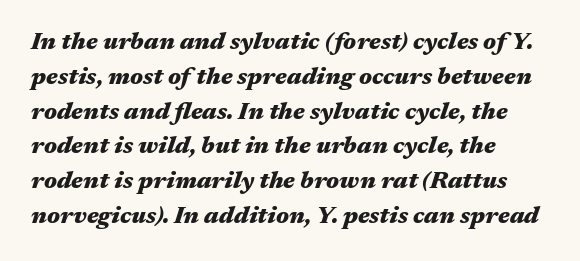
Q: Is the text bold? A: Yes.
Q: Is the text italic (slanted)? A: Yes, it leans right by about 17 degrees.
Q: Is the text underlined? A: No.
Q: How is the paragraph aligned? A: Left-aligned.
Q: Is the spacing between letters normal or unusually wide? A: Normal.
Q: Is the spacing between lines tight, normal or loose? A: Normal.
